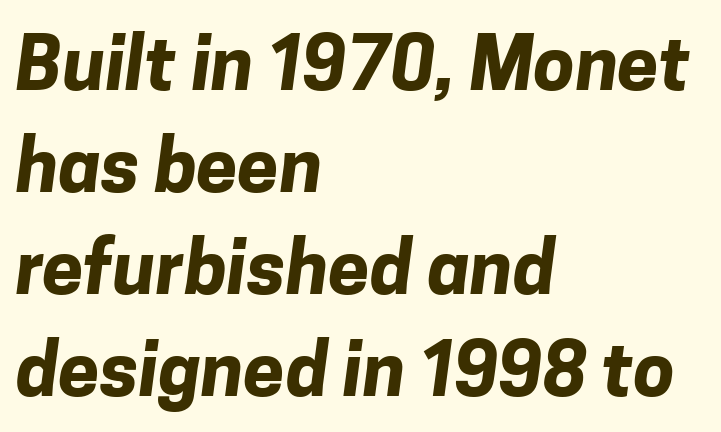
The letters advance in unequal steps, a hallmark of proportional type. This block has exactly the height ordinary leading produces. Are there feet on the stems? There aren't — it's a sans. Compared with typical body copy, the letter spacing here is the same. In terms of weight, the rendering is a true, heavy bold.
